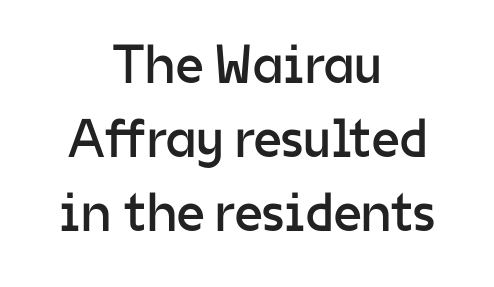
{"serif": "no", "italic": "no", "bold": "no", "weight": "regular", "width": "normal", "stroke_contrast": "low", "x_height": "medium", "monospaced": "no", "underline": "no", "align": "center", "line_spacing": "normal", "line_spacing_ratio": 1.35, "letter_spacing": "normal", "letter_spacing_em": 0.0, "glyph_px": 55}
